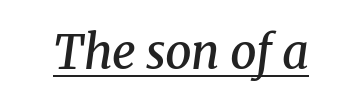
The image shows 47 px semibold serif type, italic (leaning right); set normal letter spacing, underlined; medium stroke contrast and a medium x-height.
